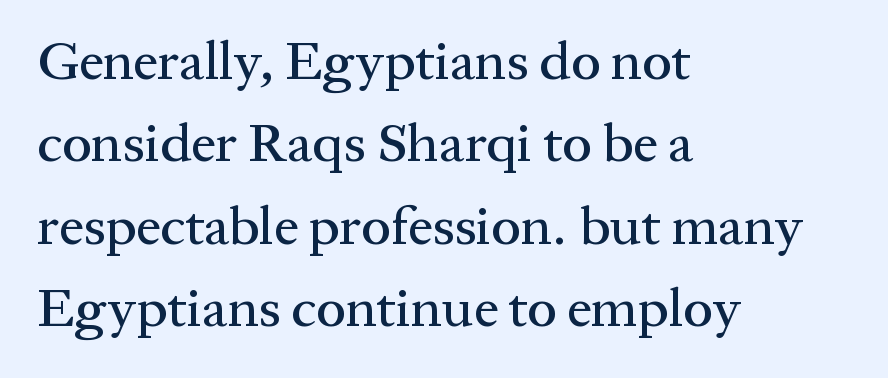
{"serif": "yes", "italic": "no", "width": "normal", "stroke_contrast": "medium", "x_height": "medium", "monospaced": "no", "underline": "no", "align": "left", "line_spacing": "normal", "line_spacing_ratio": 1.5, "letter_spacing": "normal", "letter_spacing_em": 0.0, "glyph_px": 55}
